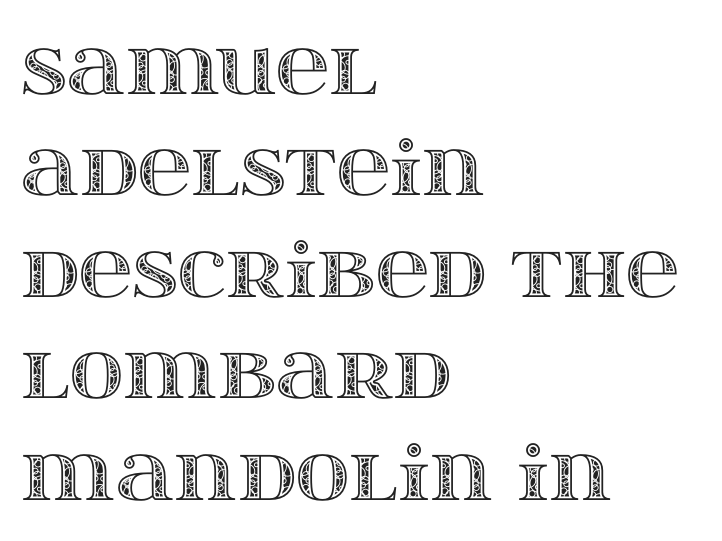
The image shows 74 px wide type, upright; set left-aligned, normal line spacing (1.37x), normal letter spacing, not underlined; a large x-height.
